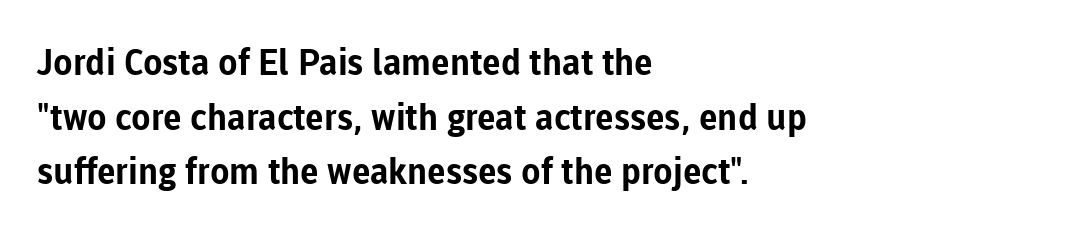
Q: Is the text bold? A: Yes.
Q: Is the text italic (slanted)? A: No, it is upright.
Q: Is the typeface a serif or a sans-serif typeface? A: Sans-serif.
Q: Is the text underlined? A: No.
Q: How is the paragraph aligned? A: Left-aligned.
Q: Is the spacing between letters normal or unusually wide? A: Normal.
Q: Is the spacing between lines tight, normal or loose? A: Normal.
Q: Width (condensed, normal, or wide)? A: Normal.
Q: Stroke contrast? A: Low.
Q: x-height? A: Medium.
Q: Monospaced? A: No.
